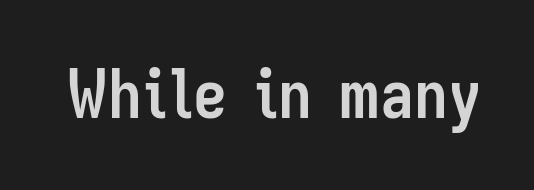
{"serif": "no", "italic": "no", "bold": "yes", "weight": "semibold", "width": "condensed", "stroke_contrast": "low", "x_height": "medium", "monospaced": "no", "underline": "no", "letter_spacing": "normal", "letter_spacing_em": 0.0, "glyph_px": 68}
